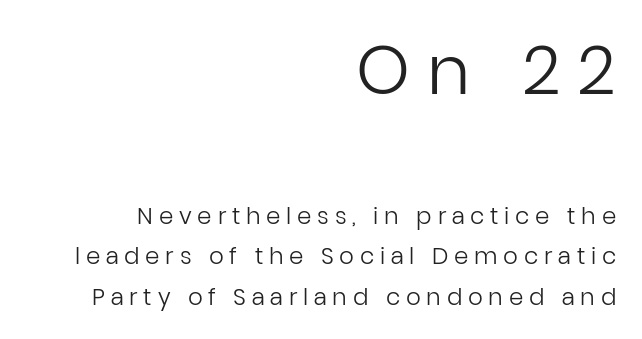
Q: Is the text bold? A: No.
Q: Is the text italic (slanted)? A: No, it is upright.
Q: Is the typeface a serif or a sans-serif typeface? A: Sans-serif.
Q: Is the text underlined? A: No.
Q: How is the paragraph aligned? A: Right-aligned.
Q: Is the spacing between letters normal or unusually wide? A: Unusually wide.
Q: Which block of text is set in a larger size, the first (top) or the second (bottom)? A: The first (top) one.
Q: Width (condensed, normal, or wide)? A: Normal.
Q: Stroke contrast? A: Low.
Q: x-height? A: Medium.
Q: Monospaced? A: No.
